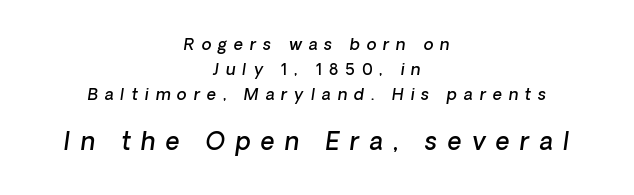
{"bold": "semi", "underline": "no", "align": "center", "line_spacing": "normal", "line_spacing_ratio": 1.56, "letter_spacing": "wide", "letter_spacing_em": 0.43, "larger_block": "second", "size_ratio": 1.5, "glyph_px": 24}
